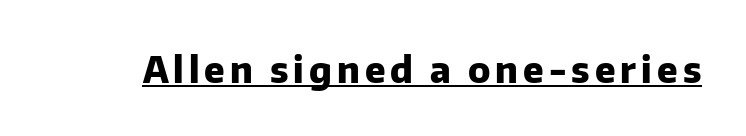
The typography opts for an upright posture over an oblique one. Serif or sans? Sans — the stroke terminals are bare. On the weight axis this lands at bold, roughly 700. A continuous stroke trails under the words, as in a hyperlink.
